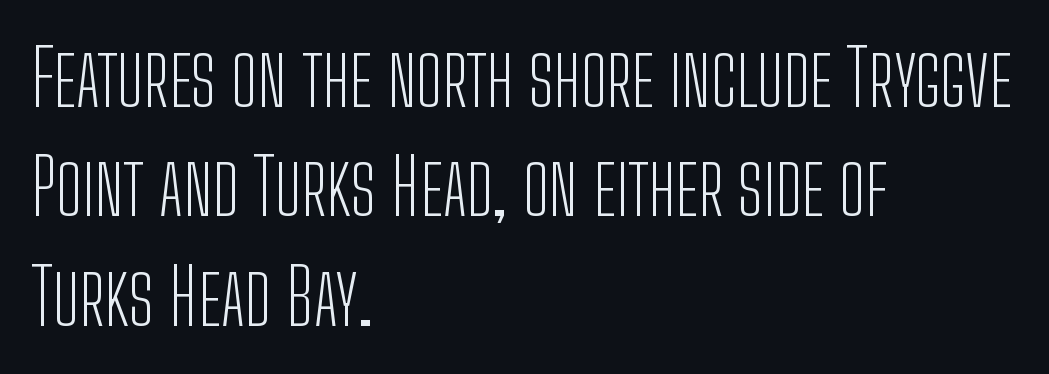
Q: Is the text bold? A: No.
Q: Is the text italic (slanted)? A: No, it is upright.
Q: Is the typeface a serif or a sans-serif typeface? A: Sans-serif.
Q: Is the text underlined? A: No.
Q: How is the paragraph aligned? A: Left-aligned.
Q: Is the spacing between letters normal or unusually wide? A: Normal.
Q: Is the spacing between lines tight, normal or loose? A: Normal.
Q: Width (condensed, normal, or wide)? A: Condensed.
Q: Stroke contrast? A: Low.
Q: x-height? A: Medium.
Q: Monospaced? A: No.
